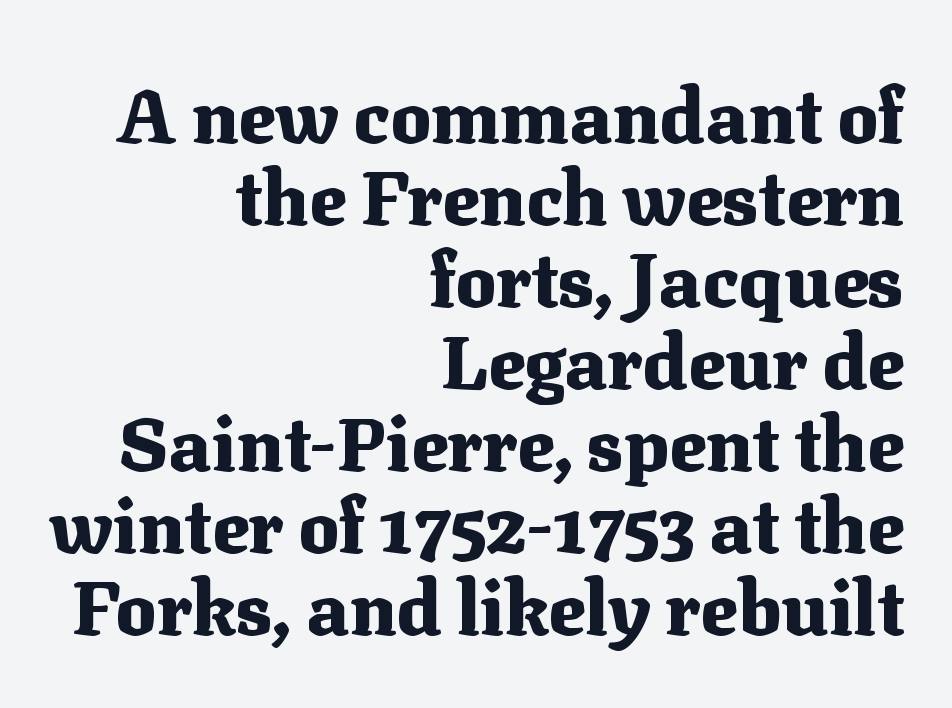
Q: Is the text bold? A: Yes.
Q: Is the text italic (slanted)? A: No, it is upright.
Q: Is the typeface a serif or a sans-serif typeface? A: Serif.
Q: Is the text underlined? A: No.
Q: How is the paragraph aligned? A: Right-aligned.
Q: Is the spacing between letters normal or unusually wide? A: Normal.
Q: Is the spacing between lines tight, normal or loose? A: Tight.
Q: Width (condensed, normal, or wide)? A: Normal.
Q: Stroke contrast? A: Medium.
Q: x-height? A: Medium.
Q: Monospaced? A: No.
